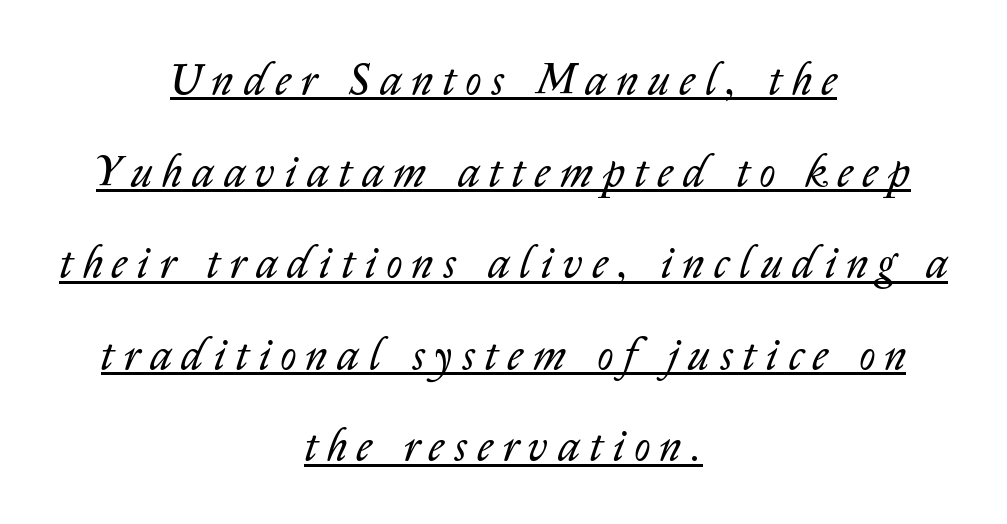
{"italic": "yes", "lean": "right", "slant_degrees": 14, "bold": "no", "weight": "regular", "width": "normal", "stroke_contrast": "low", "x_height": "medium", "monospaced": "no", "underline": "yes", "align": "center", "line_spacing": "loose", "line_spacing_ratio": 2.08, "letter_spacing": "wide", "letter_spacing_em": 0.23, "glyph_px": 44}
